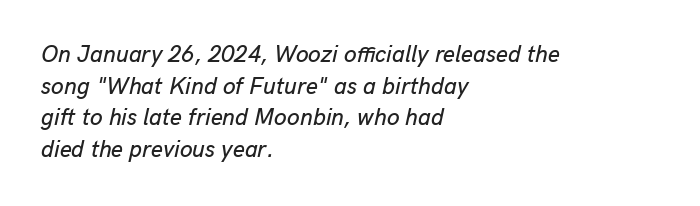
{"italic": "yes", "lean": "right", "slant_degrees": 13, "underline": "no", "align": "left", "line_spacing": "normal", "line_spacing_ratio": 1.38, "letter_spacing": "normal", "letter_spacing_em": 0.0, "glyph_px": 23}
